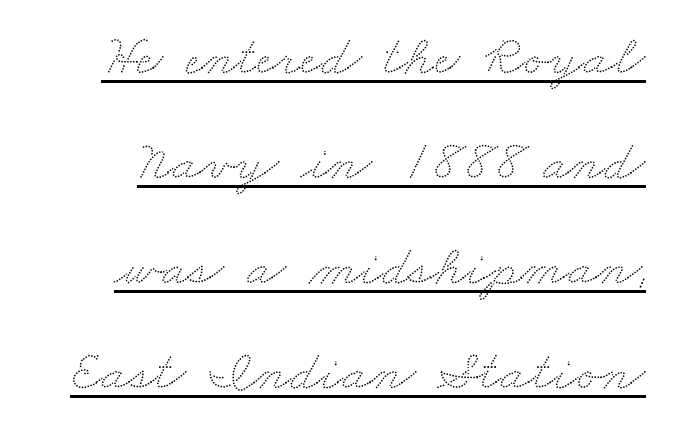
Character widths vary here, with narrow letters taking less room than wide ones. Letter spacing: default. Honestly, the underline is the first thing you notice here.
